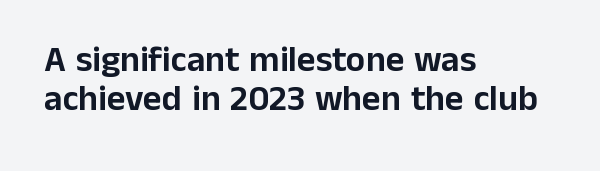
Italic: no, the glyphs are upright roman. The letterforms sit shoulder to shoulder at normal distance. Only glyphs here, with clear space below each row. The rendering uses natural spacing where letterforms have individual widths. Serifs: no, the terminals of the letterforms are clean.
